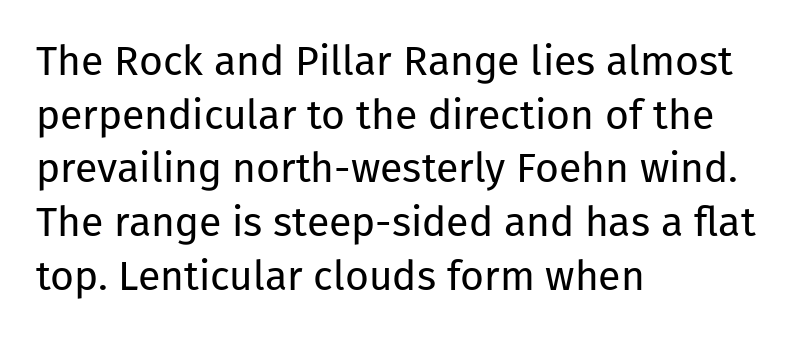
Q: Is the text bold? A: No.
Q: Is the text italic (slanted)? A: No, it is upright.
Q: Is the typeface a serif or a sans-serif typeface? A: Sans-serif.
Q: Is the text underlined? A: No.
Q: How is the paragraph aligned? A: Left-aligned.
Q: Is the spacing between letters normal or unusually wide? A: Normal.
Q: Is the spacing between lines tight, normal or loose? A: Normal.
Q: Width (condensed, normal, or wide)? A: Normal.
Q: Stroke contrast? A: Low.
Q: x-height? A: Medium.
Q: Monospaced? A: No.
